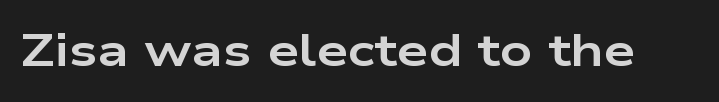
Tall strokes in this sample are plumb rather than angled. Standard letterfit; no display-style spreading of the glyphs. A full-strength bold gives these letters their thick strokes. The words here are not underlined. Is this a fixed-width face? No — the glyphs have proportional, varying widths.
